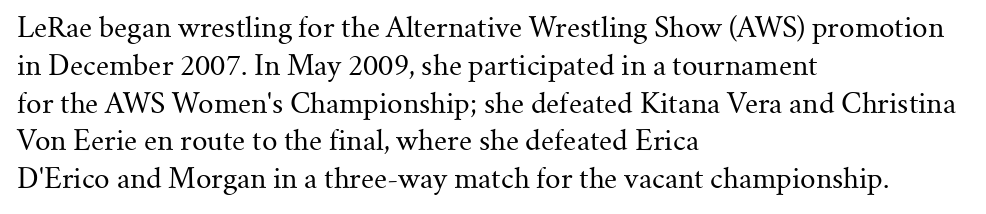
{"italic": "no", "bold": "no", "underline": "no", "align": "left", "line_spacing": "normal", "line_spacing_ratio": 1.4, "letter_spacing": "normal", "letter_spacing_em": 0.0, "glyph_px": 27}
